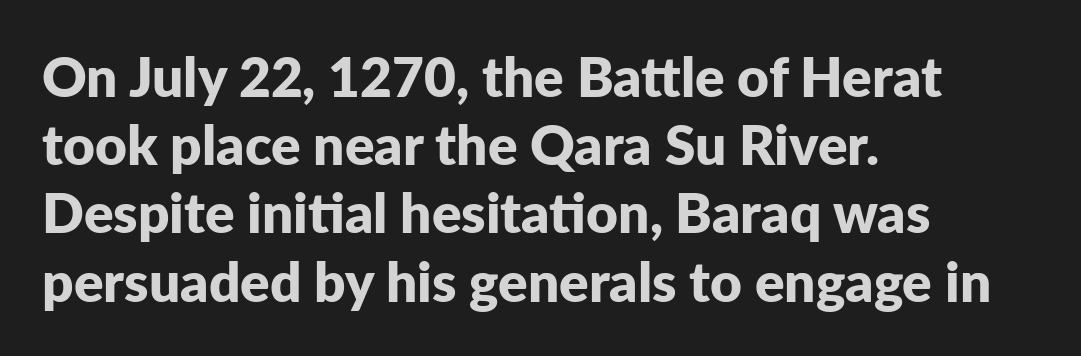
Descender tails drop into unmarked territory. Varying glyph widths throughout — classic text-font behaviour. The line texture is even and compact thanks to regular tracking. Pretty heavy lettering here — definitely bold. The lines in this sample share a left origin and differ only in where they stop.
